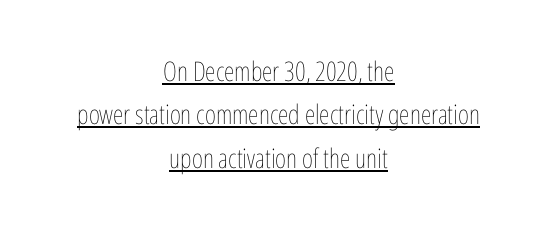
The image shows 27 px text type, upright; set centered, normal line spacing (1.61x), normal letter spacing, underlined.
